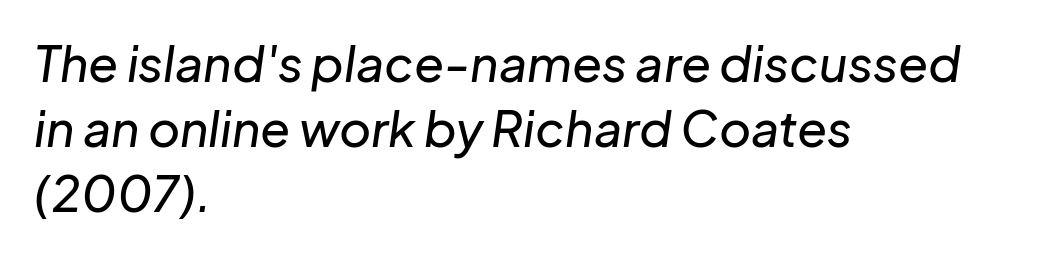
The image shows 49 px text type, italic (leaning right); set left-aligned, normal line spacing (1.33x), normal letter spacing, not underlined; low stroke contrast and a medium x-height.
